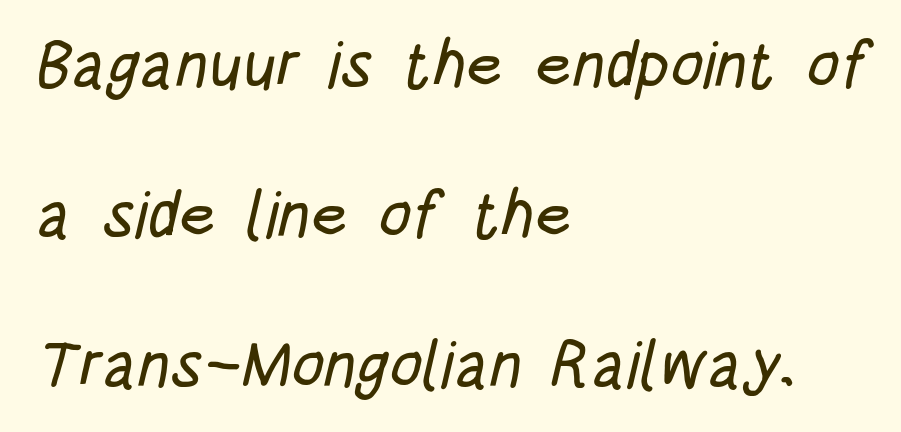
No word sits above an underline. Summary of vertical rhythm: relaxed, with wide interline spacing. Looks like regular typesetting: each glyph gets only the width it needs. The face used here is a sans, in the tradition of grotesques and geometrics. This sample is left-justified, so line endings fall wherever the words run out.
